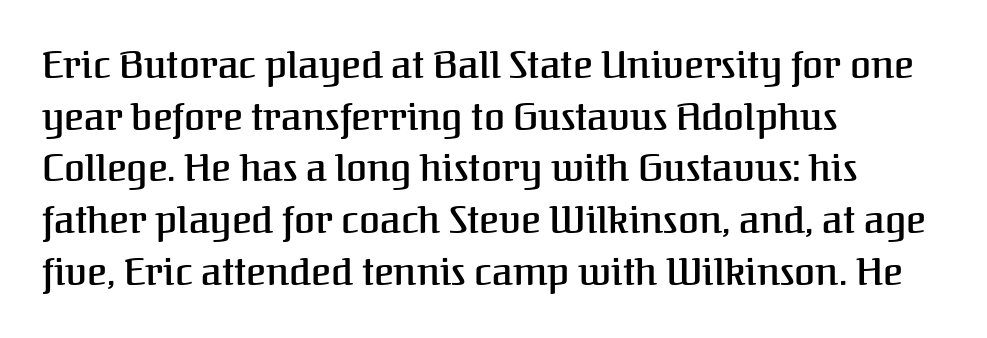
{"serif": "yes", "italic": "no", "bold": "semi", "weight": "semibold", "width": "normal", "stroke_contrast": "medium", "x_height": "medium", "monospaced": "no", "underline": "no", "align": "left", "line_spacing": "normal", "line_spacing_ratio": 1.36, "letter_spacing": "normal", "letter_spacing_em": 0.0, "glyph_px": 38}
